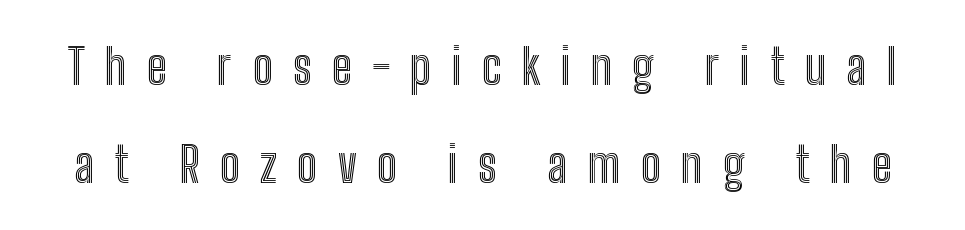
A roman cut, with each character standing at attention. Tracking value appears strongly positive — letters spread wide. Unmarked baselines from the first word to the last. The vertical gap from one line to the next is large. Is this a fixed-width face? No — the glyphs have proportional, varying widths.
